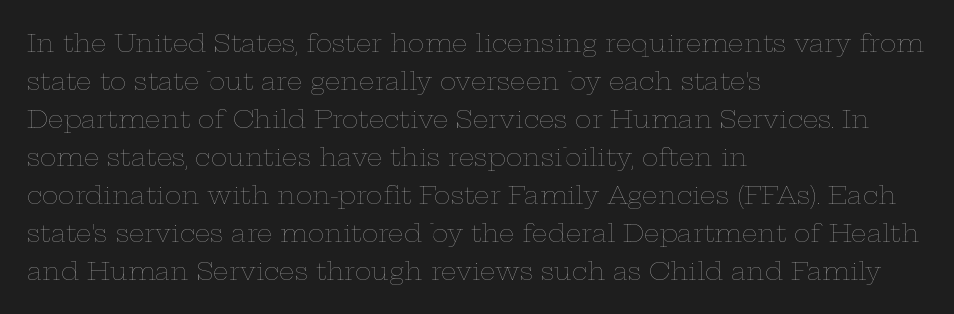
{"italic": "no", "bold": "no", "underline": "no", "align": "left", "line_spacing": "normal", "line_spacing_ratio": 1.52, "letter_spacing": "normal", "letter_spacing_em": 0.0, "glyph_px": 25}
